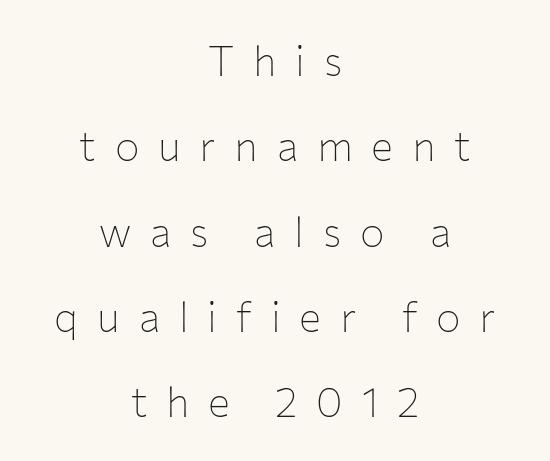
Q: Is the text bold? A: No.
Q: Is the text italic (slanted)? A: No, it is upright.
Q: Is the typeface a serif or a sans-serif typeface? A: Sans-serif.
Q: Is the text underlined? A: No.
Q: How is the paragraph aligned? A: Centered.
Q: Is the spacing between letters normal or unusually wide? A: Unusually wide.
Q: Is the spacing between lines tight, normal or loose? A: Loose.
Q: Width (condensed, normal, or wide)? A: Normal.
Q: Stroke contrast? A: Low.
Q: x-height? A: Medium.
Q: Monospaced? A: No.
